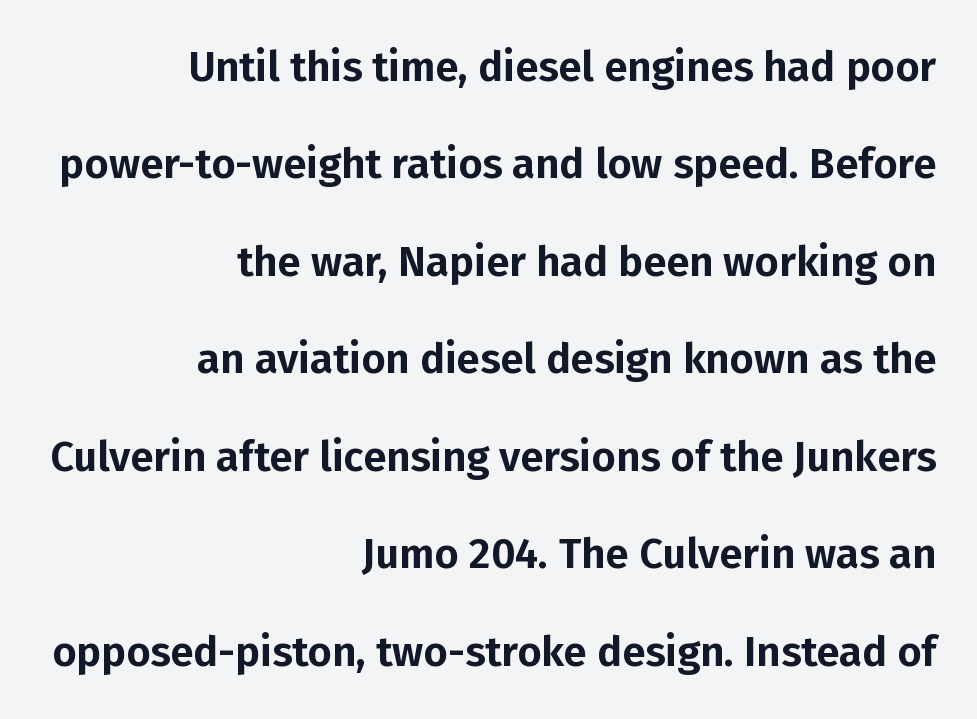
The image shows 42 px sans-serif type, upright; set right-aligned, loose line spacing (2.32x), normal letter spacing, not underlined; low stroke contrast and a medium x-height.
